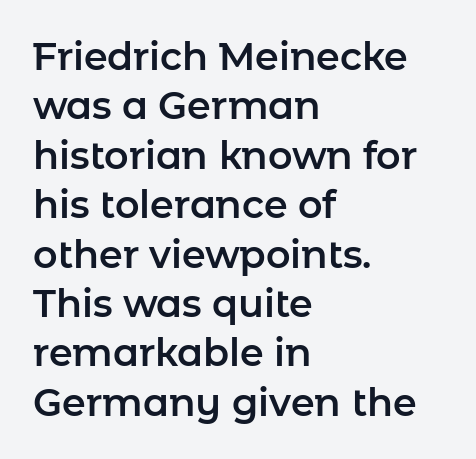
Q: Is the text italic (slanted)? A: No, it is upright.
Q: Is the typeface a serif or a sans-serif typeface? A: Sans-serif.
Q: Is the text underlined? A: No.
Q: How is the paragraph aligned? A: Left-aligned.
Q: Is the spacing between letters normal or unusually wide? A: Normal.
Q: Is the spacing between lines tight, normal or loose? A: Normal.
Q: Width (condensed, normal, or wide)? A: Normal.
Q: Stroke contrast? A: Low.
Q: x-height? A: Medium.
Q: Monospaced? A: No.
